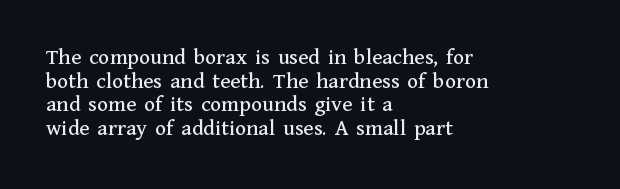
Q: Is the text italic (slanted)? A: No, it is upright.
Q: Is the text underlined? A: No.
Q: How is the paragraph aligned? A: Left-aligned.
Q: Is the spacing between letters normal or unusually wide? A: Normal.
Q: Is the spacing between lines tight, normal or loose? A: Tight.
